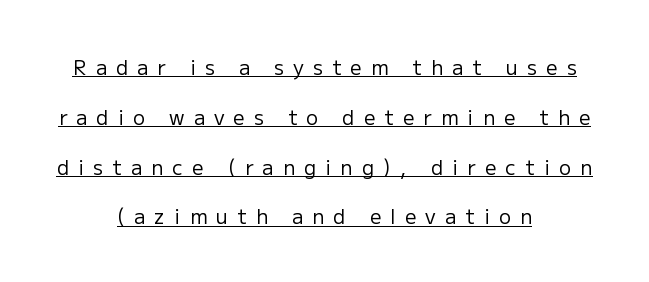
Q: Is the text bold? A: No.
Q: Is the text italic (slanted)? A: No, it is upright.
Q: Is the text underlined? A: Yes.
Q: How is the paragraph aligned? A: Centered.
Q: Is the spacing between letters normal or unusually wide? A: Unusually wide.
Q: Is the spacing between lines tight, normal or loose? A: Loose.
